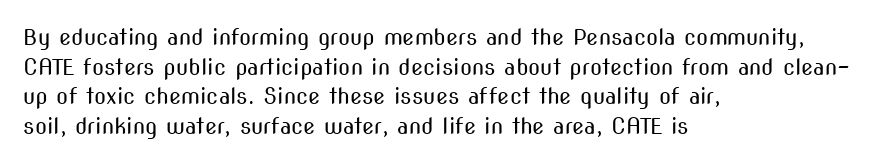
{"italic": "no", "bold": "no", "underline": "no", "align": "left", "line_spacing": "normal", "line_spacing_ratio": 1.35, "letter_spacing": "normal", "letter_spacing_em": 0.0, "glyph_px": 22}
